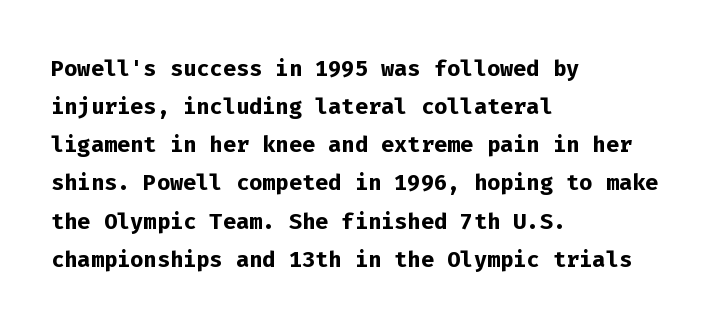
Q: Is the text bold? A: Yes.
Q: Is the text italic (slanted)? A: No, it is upright.
Q: Is the typeface a serif or a sans-serif typeface? A: Sans-serif.
Q: Is the text underlined? A: No.
Q: How is the paragraph aligned? A: Left-aligned.
Q: Is the spacing between letters normal or unusually wide? A: Normal.
Q: Width (condensed, normal, or wide)? A: Normal.
Q: Stroke contrast? A: Low.
Q: x-height? A: Medium.
Q: Monospaced? A: Yes.
